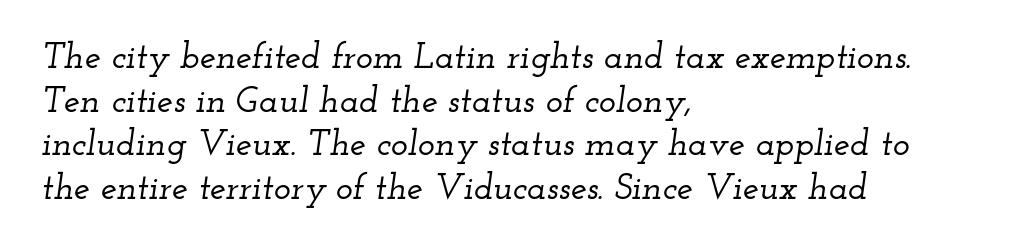
Q: Is the text italic (slanted)? A: Yes, it leans right by about 12 degrees.
Q: Is the typeface a serif or a sans-serif typeface? A: Serif.
Q: Is the text underlined? A: No.
Q: How is the paragraph aligned? A: Left-aligned.
Q: Is the spacing between letters normal or unusually wide? A: Normal.
Q: Width (condensed, normal, or wide)? A: Wide.
Q: Stroke contrast? A: Low.
Q: x-height? A: Small.
Q: Monospaced? A: No.
